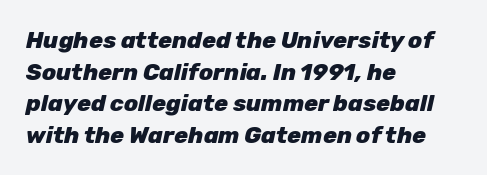
The image shows 23 px bold type, italic (leaning right); set left-aligned, normal line spacing (1.37x), normal letter spacing, not underlined.
